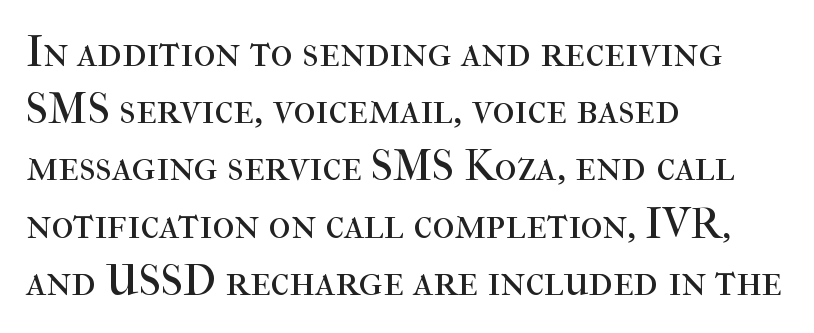
Glance below the letters and you will spot only blank space. Varying glyph widths throughout — classic text-font behaviour. Normally led — the rows are evenly, conventionally spaced. The setting favours the left margin, as ordinary paragraphs usually do. Is the letter spacing exaggerated? No — it looks like the ordinary default. Weight: in the light-to-regular range.
